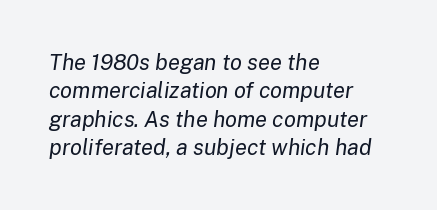
The paragraph has a hard left edge and a soft right edge. Beneath every word, the page is bare. The line texture is even and compact thanks to regular tracking. Interline gaps are of average width in this sample. Quick note: italic. Counters stay open thanks to moderate or lighter strokes.
